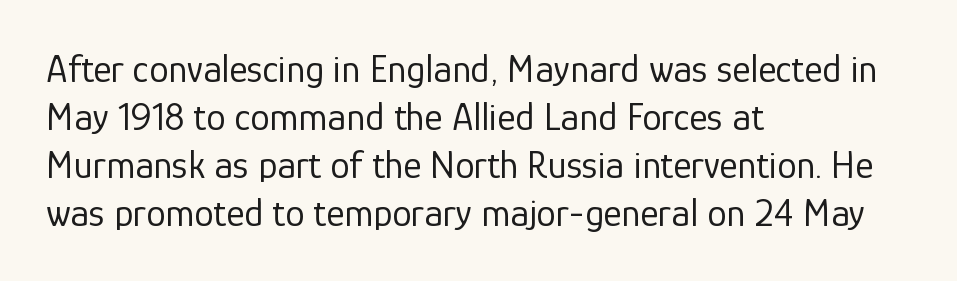
Q: Is the text bold? A: No.
Q: Is the text italic (slanted)? A: No, it is upright.
Q: Is the typeface a serif or a sans-serif typeface? A: Sans-serif.
Q: Is the text underlined? A: No.
Q: How is the paragraph aligned? A: Left-aligned.
Q: Is the spacing between letters normal or unusually wide? A: Normal.
Q: Width (condensed, normal, or wide)? A: Normal.
Q: Stroke contrast? A: Low.
Q: x-height? A: Medium.
Q: Monospaced? A: No.
